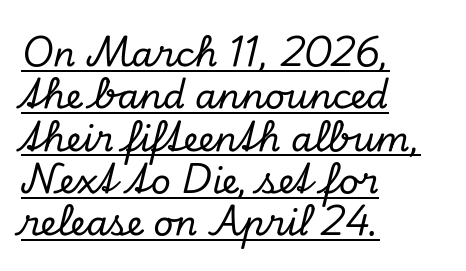
The lettering is marked with a stroke running underneath it. Words appear dense and cohesive because spacing is normal. A typesetter would call this proportional, since set widths differ per character. If you drew a line through each stem, it would be angled. Leftover space on each line is placed entirely after the last word.
